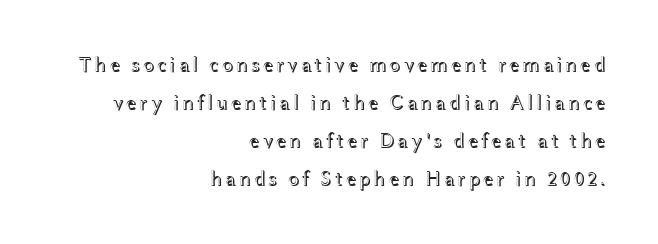
{"italic": "no", "underline": "no", "align": "right", "line_spacing_ratio": 1.81, "glyph_px": 21}
